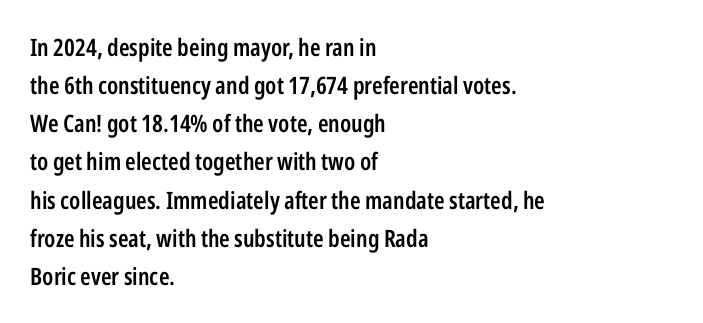
{"italic": "no", "bold": "semi", "underline": "no", "align": "left", "line_spacing": "normal", "line_spacing_ratio": 1.59, "letter_spacing": "normal", "letter_spacing_em": 0.0, "glyph_px": 24}
